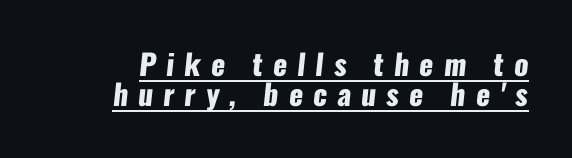
Q: Is the text bold? A: Yes.
Q: Is the typeface a serif or a sans-serif typeface? A: Sans-serif.
Q: Is the text underlined? A: Yes.
Q: Is the spacing between letters normal or unusually wide? A: Unusually wide.
Q: Is the spacing between lines tight, normal or loose? A: Tight.
Q: Width (condensed, normal, or wide)? A: Condensed.
Q: Stroke contrast? A: Low.
Q: x-height? A: Medium.
Q: Monospaced? A: No.
